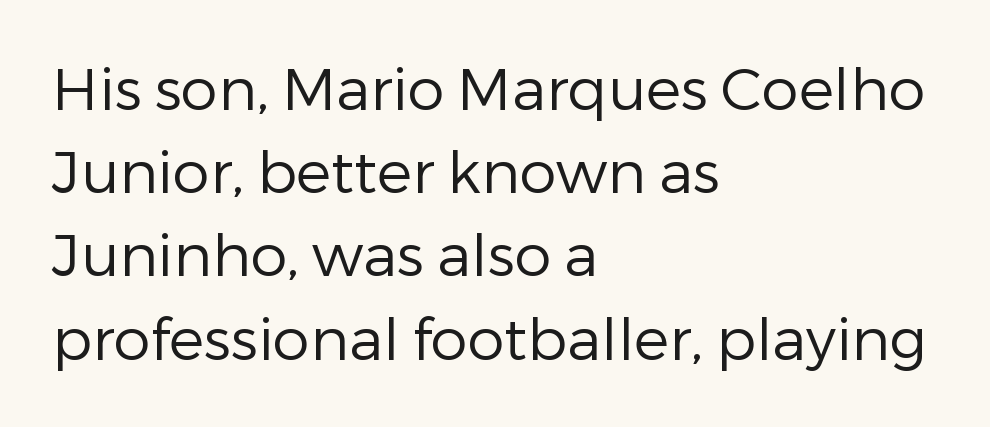
This reads as an unemphasized weight, regular at the heaviest. Each letter keeps its own natural width here, so spacing adapts to shape. The font's upright variant was chosen for this text. Are there feet on the stems? There aren't — it's a sans. Standard letterfit; no display-style spreading of the glyphs. Leading: standard.
